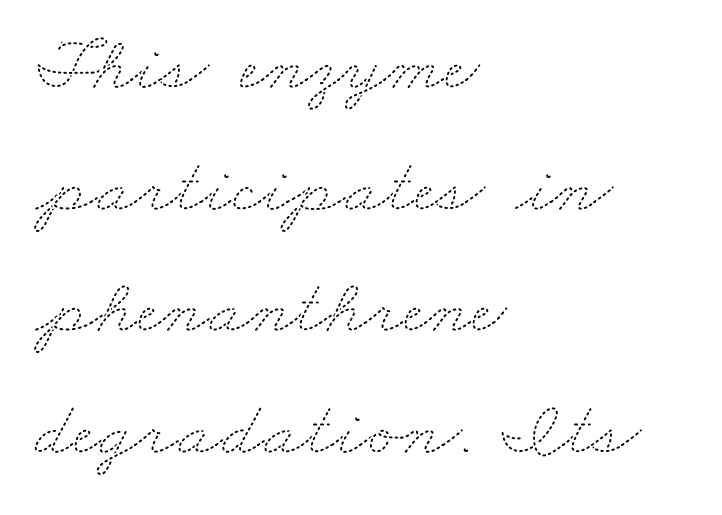
Q: Is the text bold? A: No.
Q: Is the text underlined? A: No.
Q: How is the paragraph aligned? A: Left-aligned.
Q: Is the spacing between letters normal or unusually wide? A: Normal.
Q: Is the spacing between lines tight, normal or loose? A: Normal.
Q: Width (condensed, normal, or wide)? A: Wide.
Q: Stroke contrast? A: Medium.
Q: x-height? A: Small.
Q: Monospaced? A: No.
